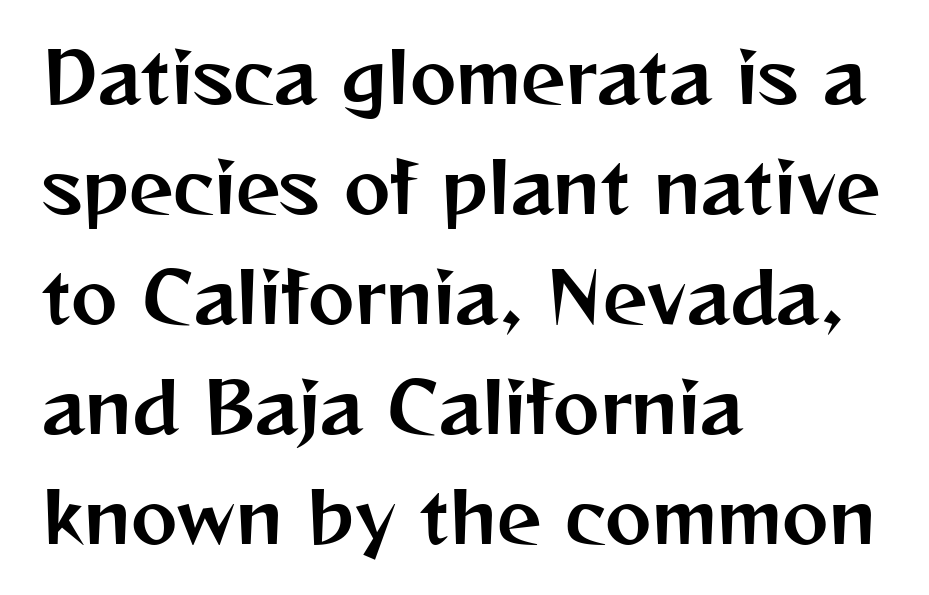
Type without underlining. Leftover space on each line is placed entirely after the last word. Looks like regular typesetting: each glyph gets only the width it needs. The letterforms sit shoulder to shoulder at normal distance. Classification — sans serif.
